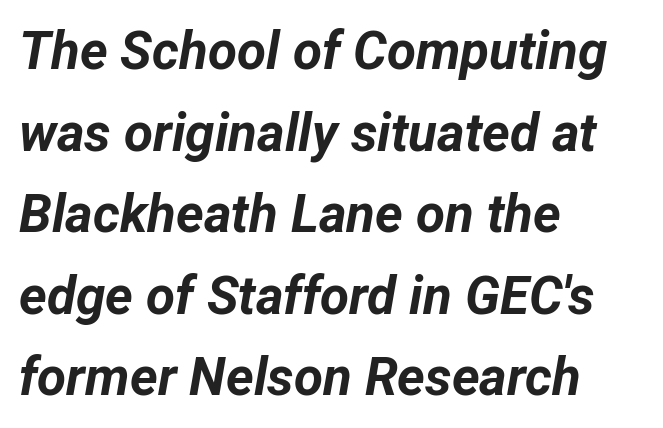
{"italic": "yes", "lean": "right", "slant_degrees": 12, "bold": "yes", "weight": "bold", "width": "normal", "stroke_contrast": "low", "x_height": "medium", "monospaced": "no", "underline": "no", "align": "left", "line_spacing": "normal", "line_spacing_ratio": 1.54, "letter_spacing": "normal", "letter_spacing_em": 0.0, "glyph_px": 53}
